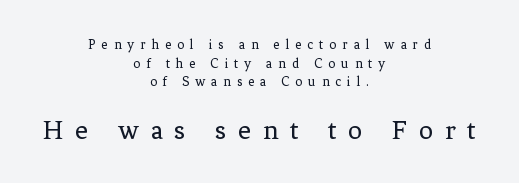
{"serif": "yes", "italic": "no", "bold": "no", "weight": "regular", "width": "normal", "stroke_contrast": "low", "x_height": "medium", "monospaced": "no", "underline": "no", "align": "center", "line_spacing": "normal", "line_spacing_ratio": 1.33, "letter_spacing": "wide", "letter_spacing_em": 0.42, "larger_block": "second", "size_ratio": 2.0, "glyph_px": 28}
